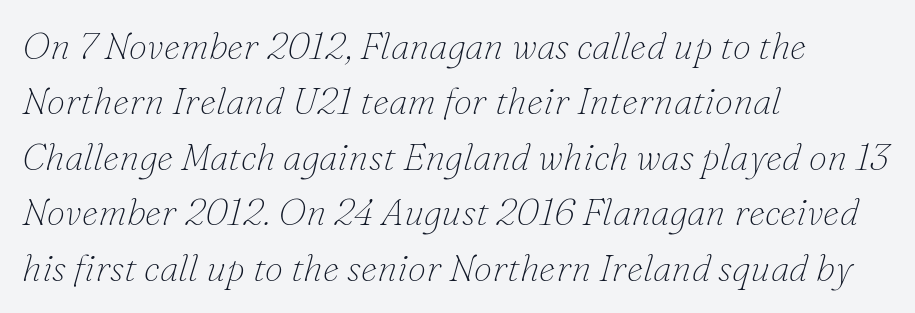
{"serif": "yes", "italic": "yes", "lean": "right", "slant_degrees": 16, "bold": "no", "weight": "thin", "width": "normal", "stroke_contrast": "low", "x_height": "small", "monospaced": "no", "underline": "no", "align": "left", "line_spacing": "normal", "line_spacing_ratio": 1.5, "letter_spacing": "normal", "letter_spacing_em": 0.0, "glyph_px": 37}
